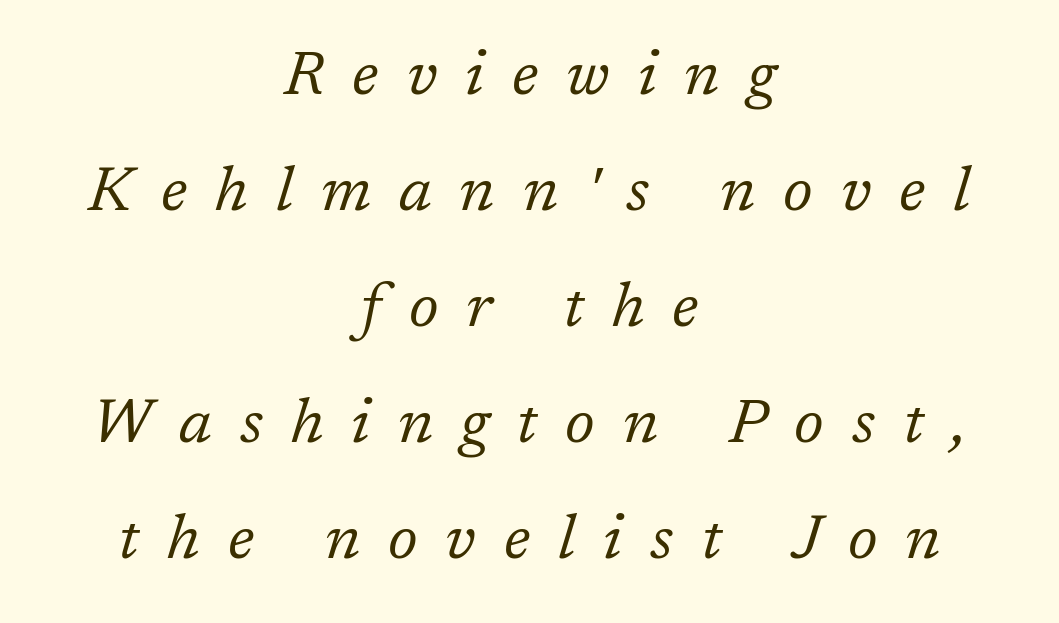
The image shows 62 px regular-weight serif type, italic (leaning right); set centered, line spacing 1.87x, unusually wide letter spacing (+0.45 em), not underlined; low stroke contrast and a medium x-height.
